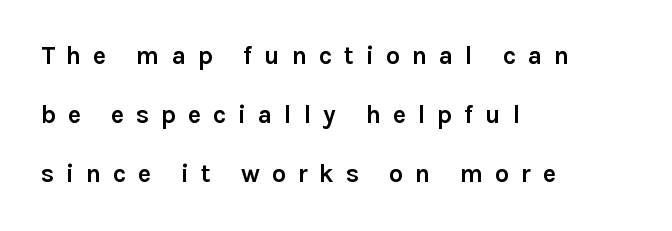
The space directly below the letters is spotless. The rag falls on the right side of this text block. On the weight axis this lands at bold, roughly 700. Summary of vertical rhythm: relaxed, with wide interline spacing. This sample uses an upright cut, with every glyph sitting square on the baseline.
